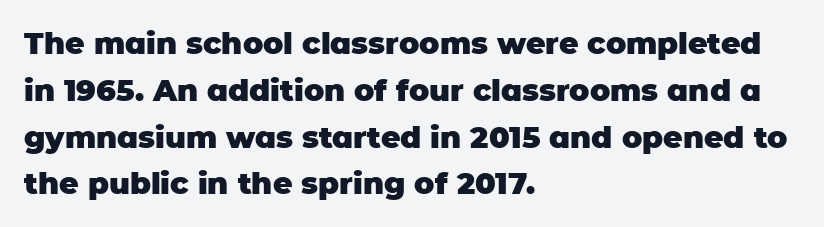
If you drew a ruler down the left edge, every line would touch it. Characters remain perfectly vertical along every line. Set as a true bold cut, around the 700 mark. Characters follow at the spacing the type designer built in.
